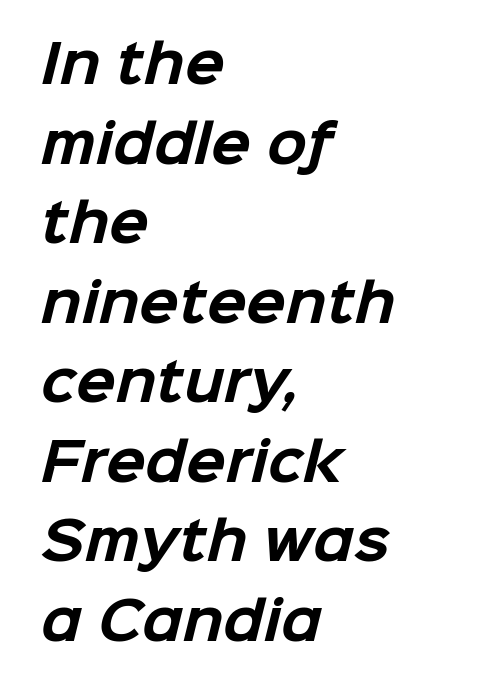
The line texture is even and compact thanks to regular tracking. Rows of type keep a routine distance in the vertical direction. The specimen omits any rule beneath the text block's lines. A typesetter would call this proportional, since set widths differ per character.
